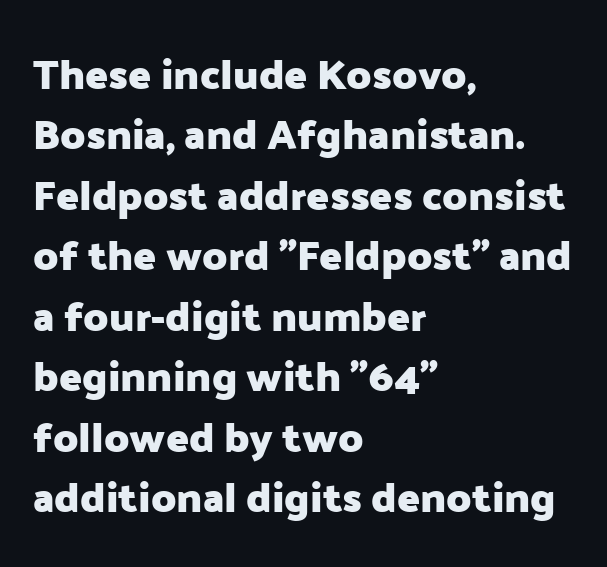
You can tell it's not italic because the verticals are truly vertical. The rag falls on the right side of this text block. The type family on display is of the sans-serif kind. On the weight axis this lands at bold, roughly 700. Descender tails drop into unmarked territory. One glance says typical: line gaps are just what's usual.
